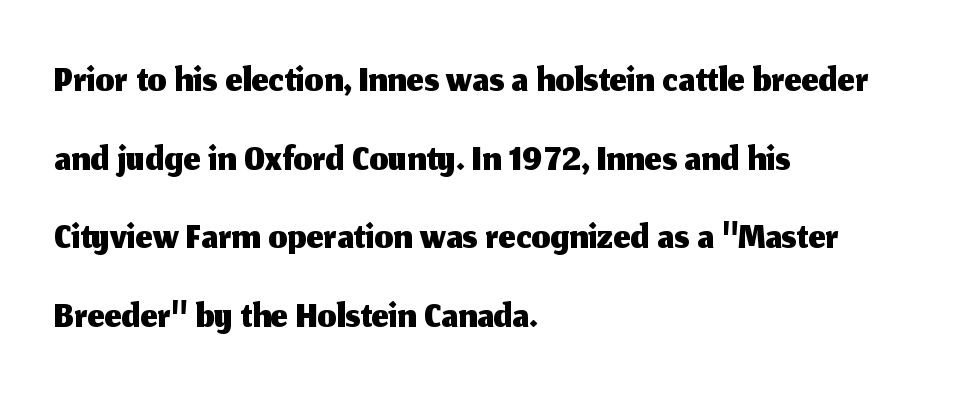
The face used here is proportionally spaced, like ordinary book or web type. The leading is moderate, giving the passage an even texture. Unlike italic type, these characters show no tilt at all. No feet cap the strokes, marking this as sans-serif type. One-word summary of the alignment: left.
